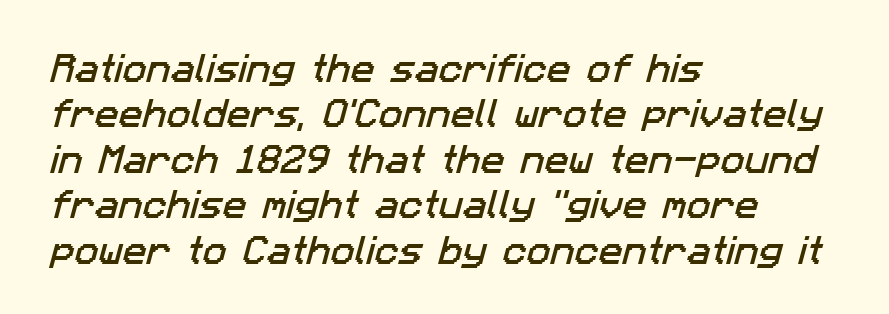
The image shows 32 px sans-serif type; set left-aligned, normal line spacing (1.42x), normal letter spacing, not underlined; low stroke contrast and a medium x-height.
